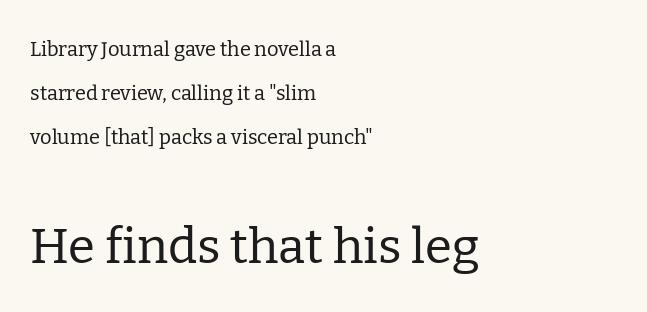
Q: Is the text bold? A: No.
Q: Is the text italic (slanted)? A: No, it is upright.
Q: Is the typeface a serif or a sans-serif typeface? A: Serif.
Q: Is the text underlined? A: No.
Q: How is the paragraph aligned? A: Left-aligned.
Q: Is the spacing between letters normal or unusually wide? A: Normal.
Q: Is the spacing between lines tight, normal or loose? A: Loose.
Q: Which block of text is set in a larger size, the first (top) or the second (bottom)? A: The second (bottom) one.
Q: Width (condensed, normal, or wide)? A: Normal.
Q: Stroke contrast? A: Low.
Q: x-height? A: Medium.
Q: Monospaced? A: No.
